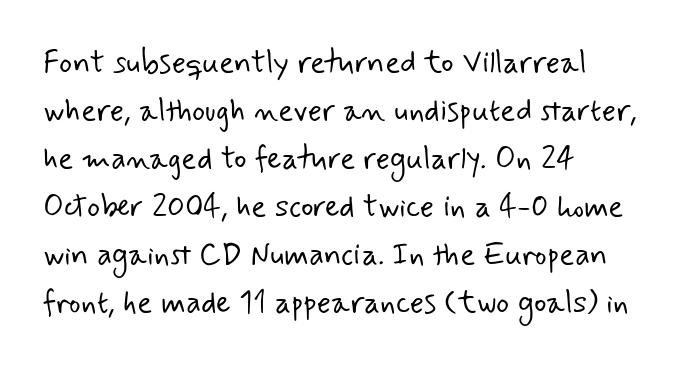
The image shows 31 px light sans-serif type; set left-aligned, normal line spacing (1.55x), normal letter spacing, not underlined; low stroke contrast and a small x-height.
